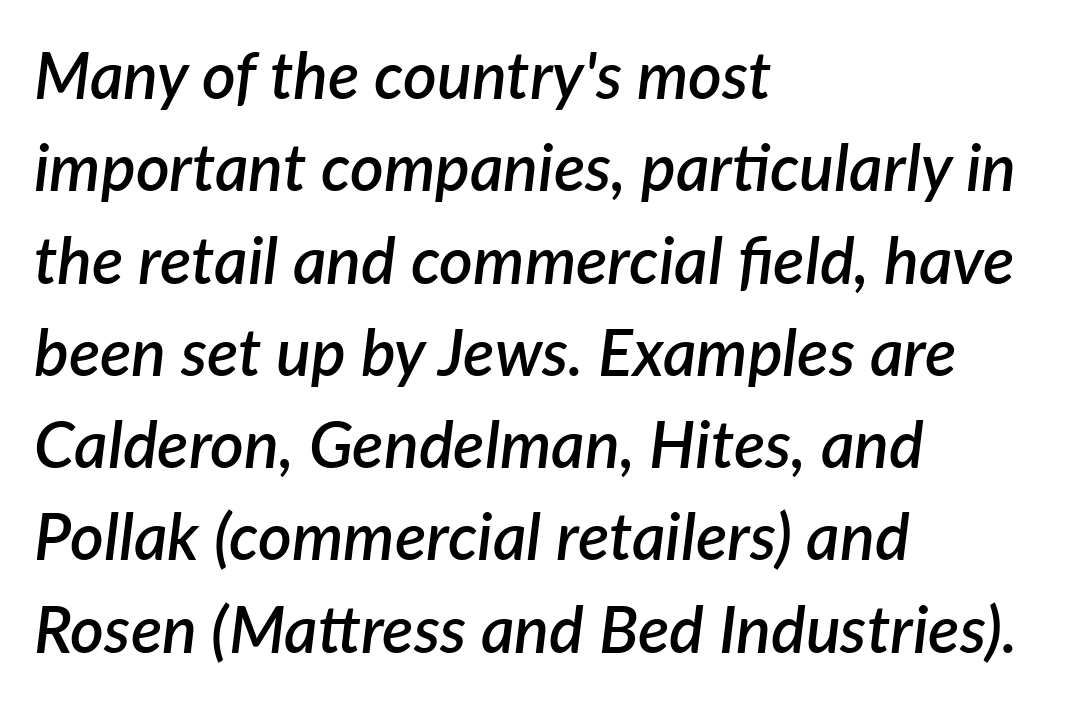
The specimen reads as italic at a glance. As a designer I'd log this as weight 600, semibold. The passage shown is typed in a proportional face where columns would drift. Clear beneath every line of the passage. These lines keep a tight, regular rhythm from letter to letter.
